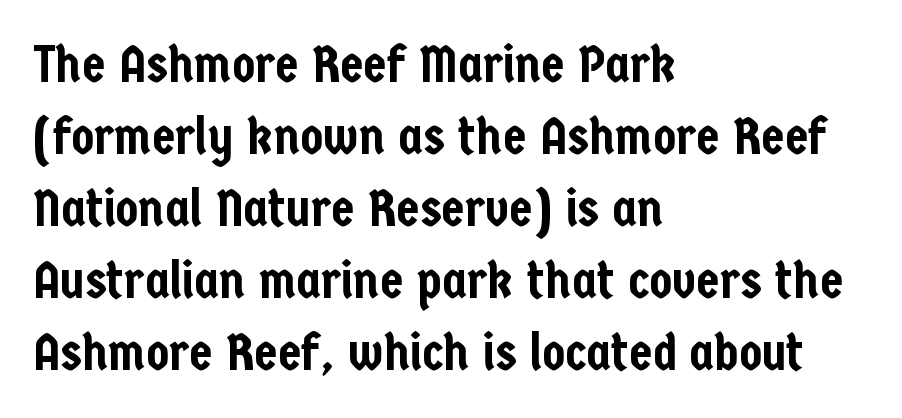
Q: Is the text italic (slanted)? A: No, it is upright.
Q: Is the typeface a serif or a sans-serif typeface? A: Sans-serif.
Q: Is the text underlined? A: No.
Q: How is the paragraph aligned? A: Left-aligned.
Q: Is the spacing between letters normal or unusually wide? A: Normal.
Q: Is the spacing between lines tight, normal or loose? A: Normal.
Q: Width (condensed, normal, or wide)? A: Condensed.
Q: Stroke contrast? A: Low.
Q: x-height? A: Medium.
Q: Monospaced? A: No.
